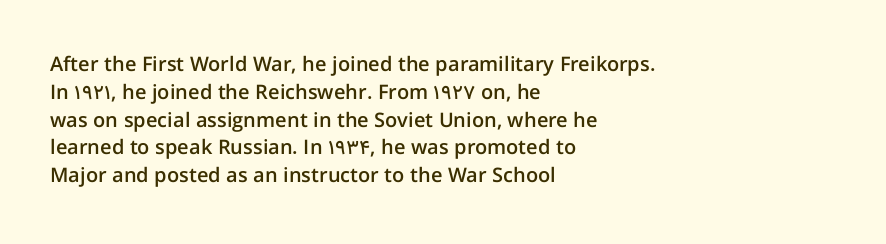
{"italic": "no", "bold": "semi", "underline": "no", "align": "left", "line_spacing": "normal", "line_spacing_ratio": 1.39, "letter_spacing": "normal", "letter_spacing_em": 0.0, "glyph_px": 20}
